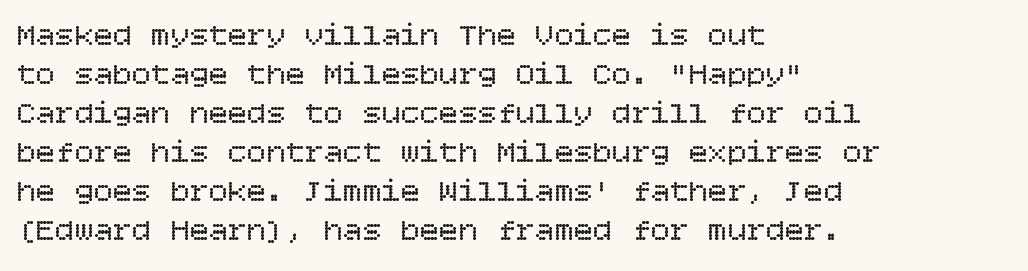
Q: Is the text bold? A: No.
Q: Is the text italic (slanted)? A: No, it is upright.
Q: Is the text underlined? A: No.
Q: How is the paragraph aligned? A: Left-aligned.
Q: Is the spacing between letters normal or unusually wide? A: Normal.
Q: Width (condensed, normal, or wide)? A: Normal.
Q: Stroke contrast? A: Low.
Q: x-height? A: Large.
